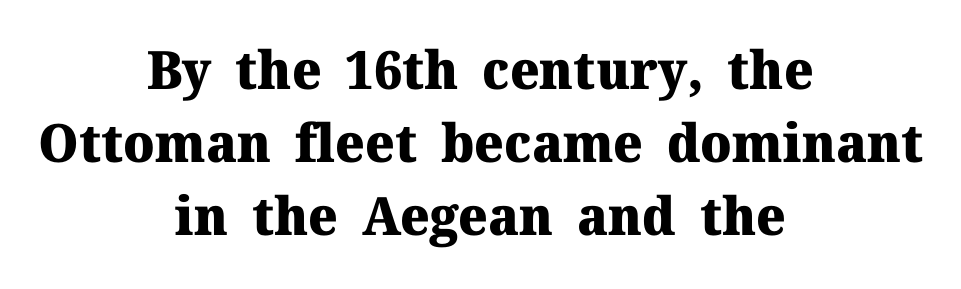
{"serif": "yes", "italic": "no", "bold": "yes", "weight": "heavy", "width": "normal", "stroke_contrast": "medium", "x_height": "medium", "monospaced": "no", "underline": "no", "align": "center", "line_spacing": "normal", "line_spacing_ratio": 1.38, "letter_spacing": "normal", "letter_spacing_em": 0.0, "glyph_px": 53}
